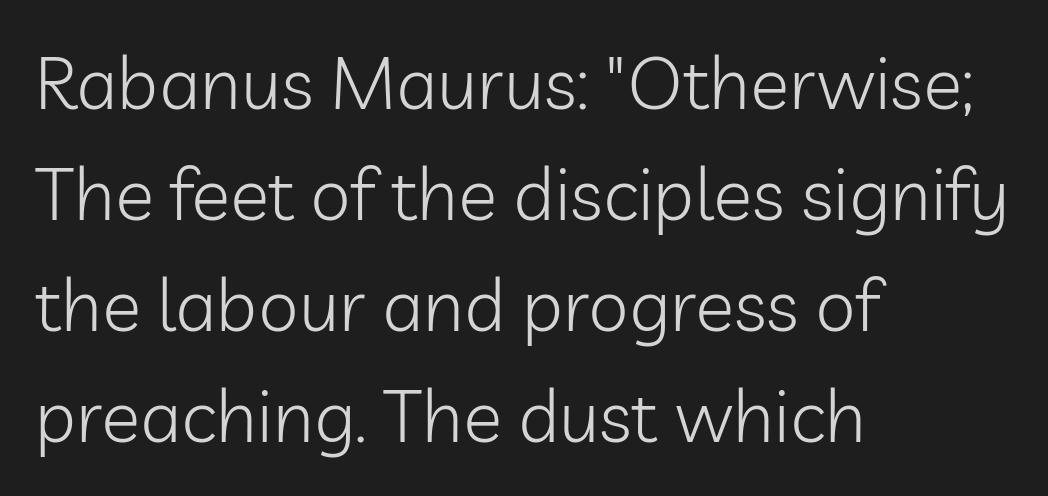
Baseline-to-baseline distance is the conventional proportion of letter height. Each stroke keeps to a modest, everyday thickness or less. Italic? Not at all — the glyphs are vertical. The letters advance in unequal steps, a hallmark of proportional type. A student would call this left alignment; a typographer would say flush left, rag right.
